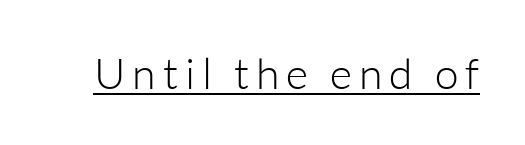
{"serif": "no", "italic": "no", "bold": "no", "weight": "light", "width": "normal", "stroke_contrast": "low", "x_height": "medium", "monospaced": "no", "underline": "yes", "glyph_px": 43}
